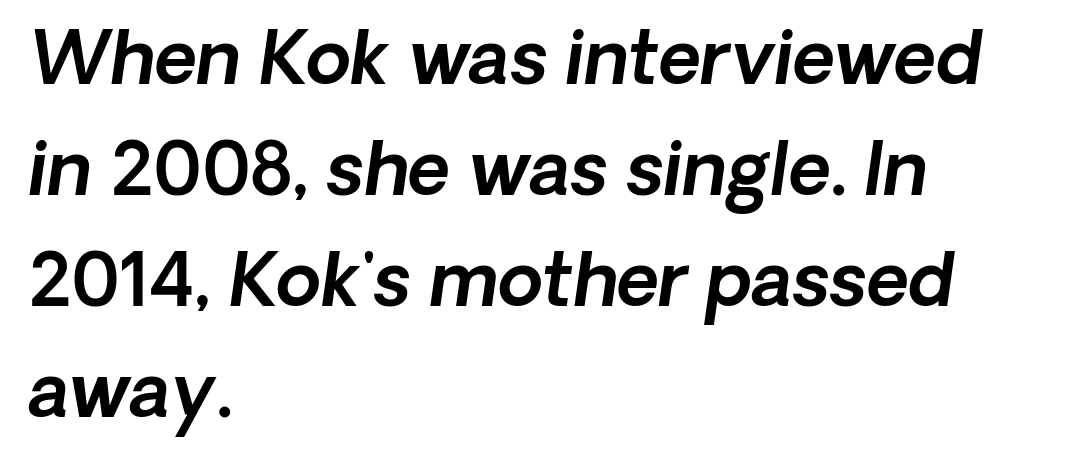
Q: Is the typeface a serif or a sans-serif typeface? A: Sans-serif.
Q: Is the text underlined? A: No.
Q: How is the paragraph aligned? A: Left-aligned.
Q: Is the spacing between letters normal or unusually wide? A: Normal.
Q: Is the spacing between lines tight, normal or loose? A: Normal.
Q: Width (condensed, normal, or wide)? A: Normal.
Q: x-height? A: Medium.
Q: Monospaced? A: No.
